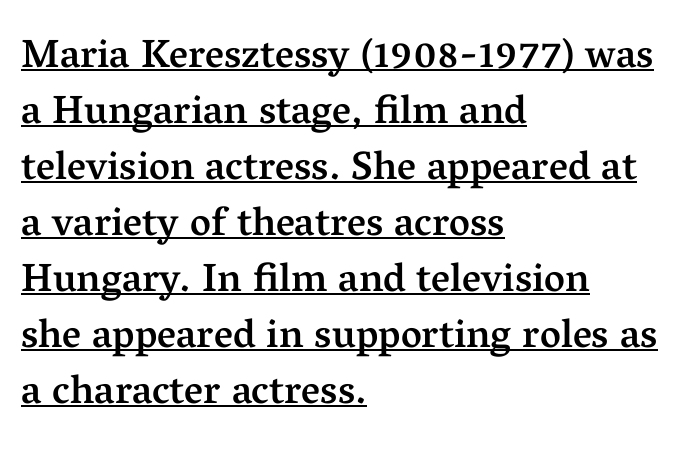
The letters advance in unequal steps, a hallmark of proportional type. The passage shown has conventional tracking throughout. These characters rest on top of a visible drawn line. These lines stack with their left ends in a neat column.
